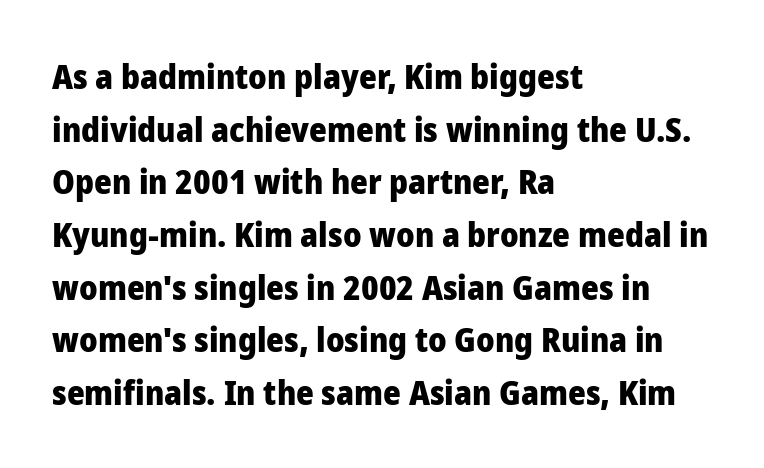
Q: Is the text bold? A: Yes.
Q: Is the text italic (slanted)? A: No, it is upright.
Q: Is the typeface a serif or a sans-serif typeface? A: Sans-serif.
Q: Is the text underlined? A: No.
Q: How is the paragraph aligned? A: Left-aligned.
Q: Is the spacing between letters normal or unusually wide? A: Normal.
Q: Is the spacing between lines tight, normal or loose? A: Normal.
Q: Width (condensed, normal, or wide)? A: Normal.
Q: Stroke contrast? A: Low.
Q: x-height? A: Medium.
Q: Monospaced? A: No.
